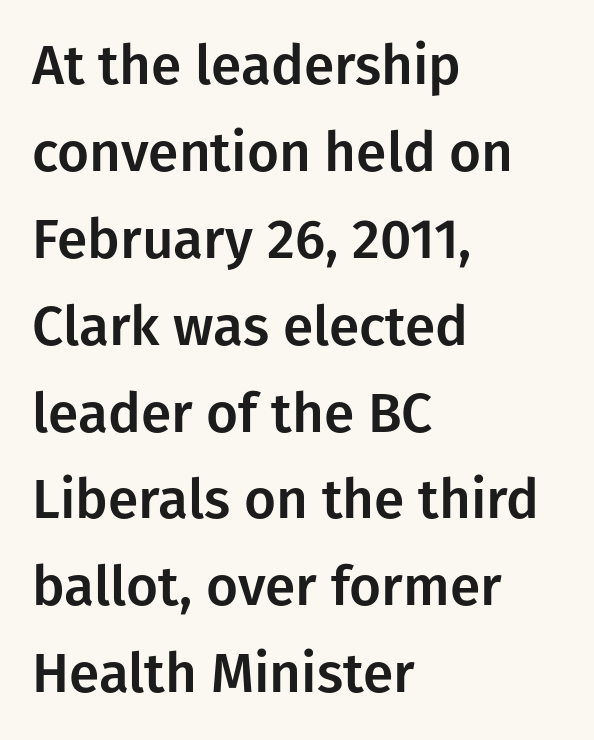
{"serif": "no", "italic": "no", "width": "normal", "stroke_contrast": "low", "x_height": "medium", "monospaced": "no", "underline": "no", "align": "left", "line_spacing": "normal", "line_spacing_ratio": 1.58, "letter_spacing": "normal", "letter_spacing_em": 0.0, "glyph_px": 55}
